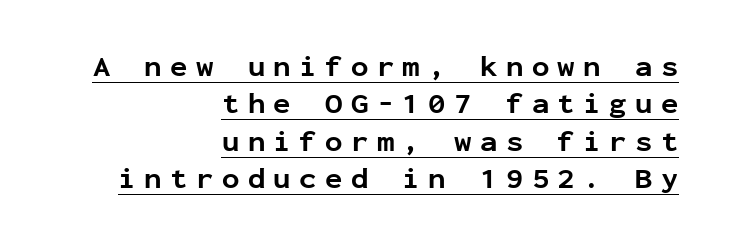
Q: Is the text bold? A: Yes.
Q: Is the text italic (slanted)? A: No, it is upright.
Q: Is the typeface a serif or a sans-serif typeface? A: Sans-serif.
Q: Is the text underlined? A: Yes.
Q: How is the paragraph aligned? A: Right-aligned.
Q: Is the spacing between letters normal or unusually wide? A: Unusually wide.
Q: Is the spacing between lines tight, normal or loose? A: Normal.
Q: Width (condensed, normal, or wide)? A: Normal.
Q: Stroke contrast? A: Low.
Q: x-height? A: Medium.
Q: Monospaced? A: Yes.
